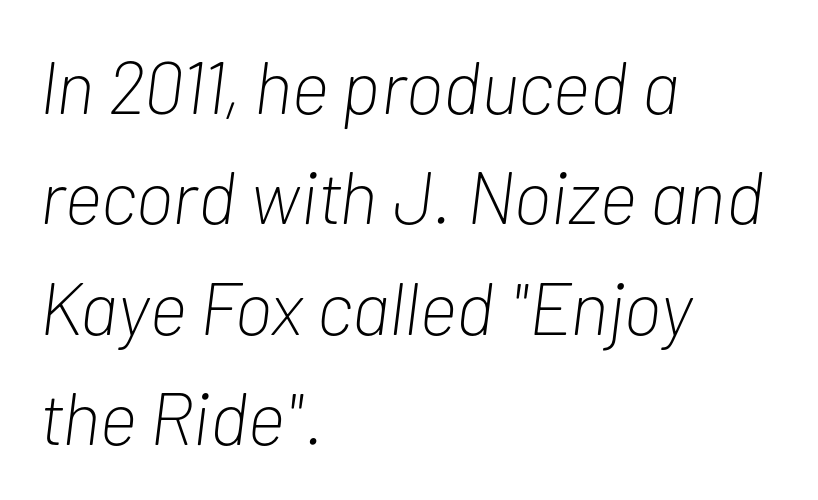
The image shows 74 px light, condensed type, italic (leaning right); set left-aligned, normal line spacing (1.49x), normal letter spacing, not underlined; low stroke contrast and a medium x-height.
